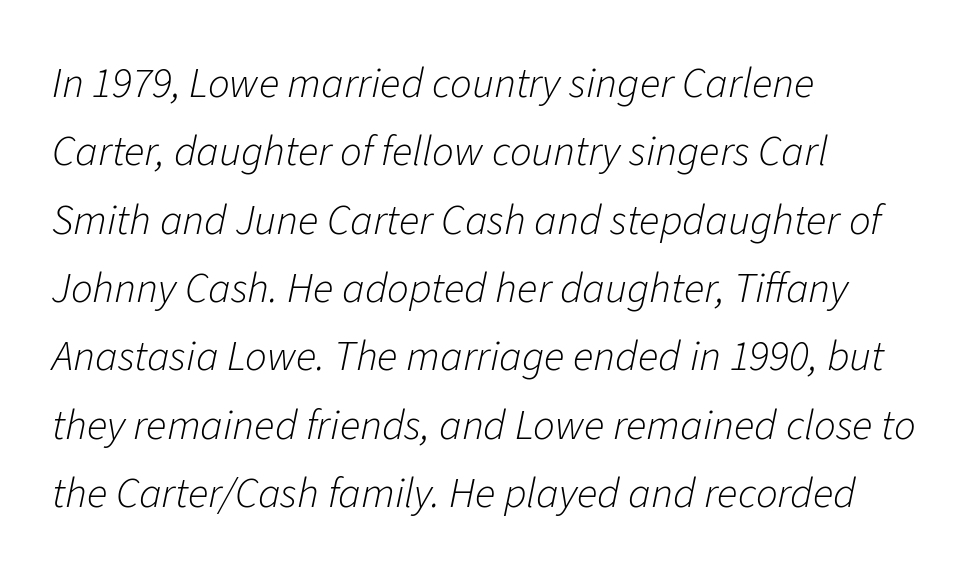
{"italic": "yes", "lean": "right", "slant_degrees": 11, "bold": "no", "weight": "light", "width": "normal", "stroke_contrast": "low", "x_height": "medium", "monospaced": "no", "underline": "no", "align": "left", "line_spacing": "normal", "line_spacing_ratio": 1.59, "letter_spacing": "normal", "letter_spacing_em": 0.0, "glyph_px": 43}
